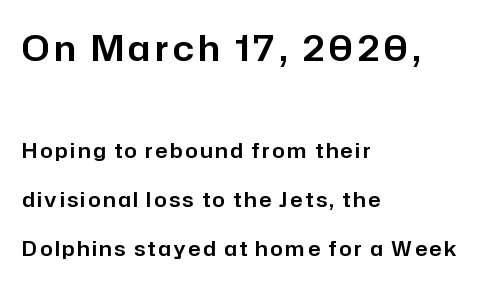
Q: Is the text italic (slanted)? A: No, it is upright.
Q: Is the typeface a serif or a sans-serif typeface? A: Sans-serif.
Q: Is the text underlined? A: No.
Q: How is the paragraph aligned? A: Left-aligned.
Q: Is the spacing between lines tight, normal or loose? A: Loose.
Q: Which block of text is set in a larger size, the first (top) or the second (bottom)? A: The first (top) one.
Q: Width (condensed, normal, or wide)? A: Normal.
Q: Stroke contrast? A: Low.
Q: x-height? A: Medium.
Q: Monospaced? A: No.
